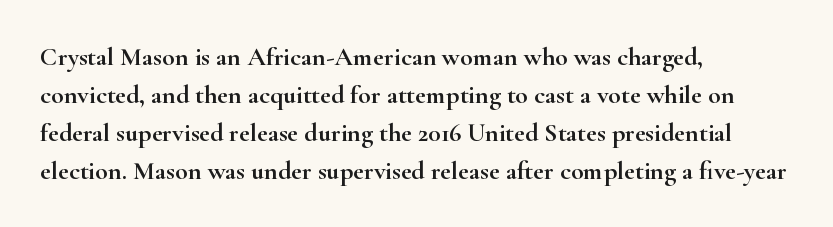
Vertical strokes here are truly vertical. Inter-character spacing is left at the font's built-in metrics. Beneath every word, the page is bare. The typesetter chose a ragged-right arrangement here. Quick note: interline space is typical.
